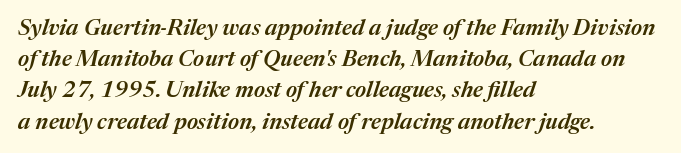
The line texture is even and compact thanks to regular tracking. The rendering uses a semibold face; strokes are thickened but not to full bold. Which margin do the lines hug? The left one — the right edge is uneven. Bare-footed words on every line. The font's italic variant was chosen for this text.
